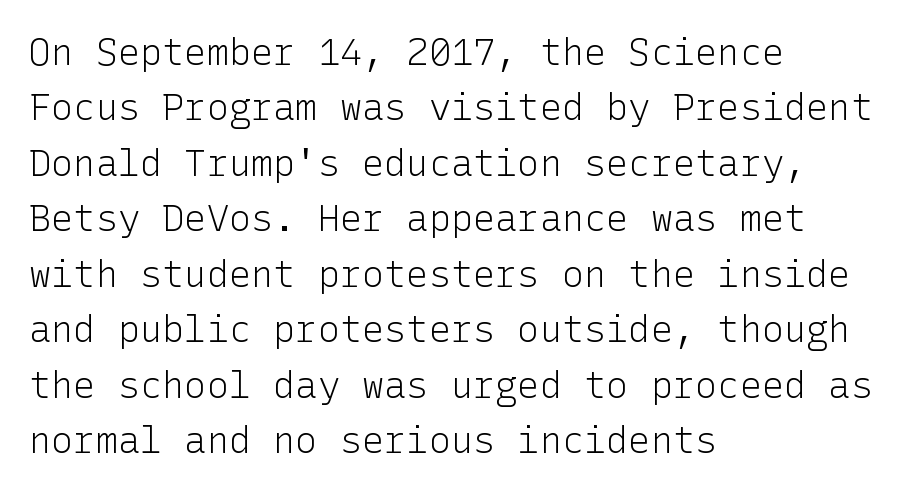
Every character sits straight up, as roman type does. No feet cap the strokes, marking this as sans-serif type. Compared with typical paragraphs, the rows here are spaced about the same. Beneath every word, the page is bare. Short and long lines alike share a common starting point at left. The horizontal fit of the characters is conventional and even.
